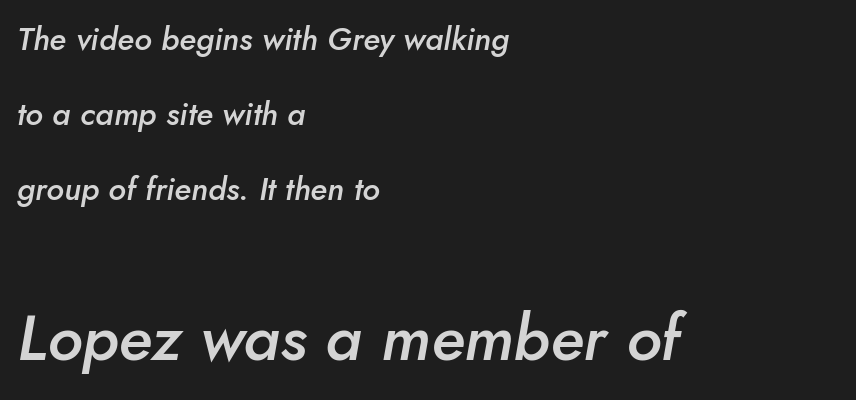
{"italic": "yes", "lean": "right", "slant_degrees": 10, "bold": "semi", "weight": "semibold", "width": "normal", "stroke_contrast": "low", "x_height": "small", "monospaced": "no", "underline": "no", "align": "left", "line_spacing": "loose", "line_spacing_ratio": 2.35, "letter_spacing": "normal", "letter_spacing_em": 0.0, "larger_block": "second", "size_ratio": 2.0, "glyph_px": 64}
